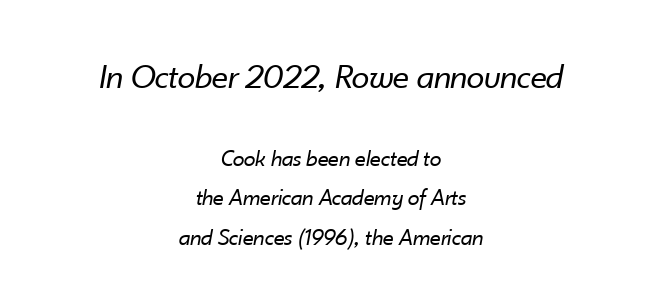
Is there much room between lines? A standard amount, neither cramped nor airy. The initial chunk of copy outweighs the following chunk in type size. Compared with ordinary roman type, these characters are visibly tilted. Tracking value appears to be zero — textbook default spacing. The rendering uses natural spacing where letterforms have individual widths. No chunkiness to these letters — they're not bold.
